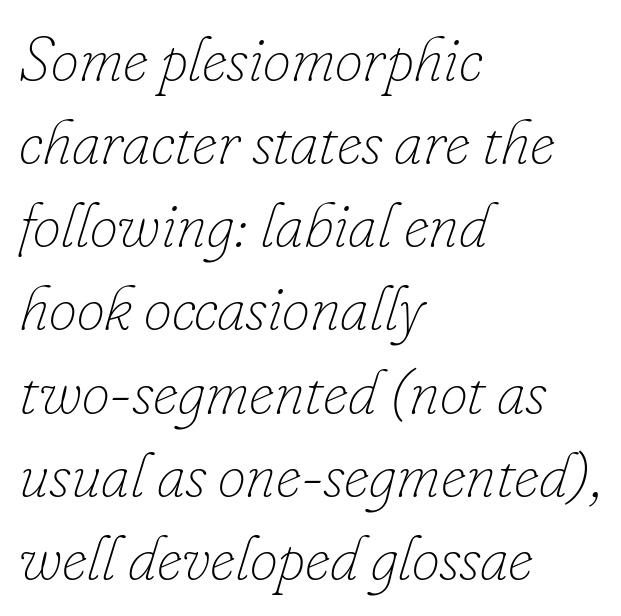
{"italic": "yes", "lean": "right", "slant_degrees": 16, "bold": "no", "weight": "thin", "width": "normal", "stroke_contrast": "low", "x_height": "small", "monospaced": "no", "underline": "no", "align": "left", "line_spacing": "normal", "line_spacing_ratio": 1.32, "letter_spacing": "normal", "letter_spacing_em": 0.0, "glyph_px": 63}
